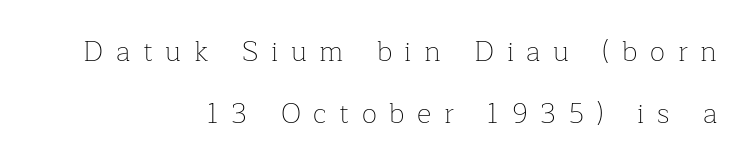
If you drew a line through each stem, it would be perfectly vertical. Leftover space on each line is placed entirely before the opening word. These glyphs show unthickened strokes, regular width or finer. Clear beneath every line of the passage.
